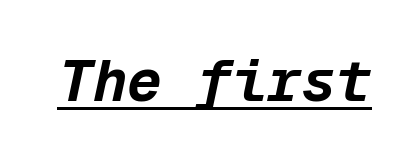
Compared with undecorated copy, this sample adds a rule below the words. Stroke thickness is high; the sample reads as a true bold. The horizontal fit of the characters is conventional and even. A typesetter would mark this as italic. Note the uniform advance width — an 'i' takes as much space as an 'm'.
